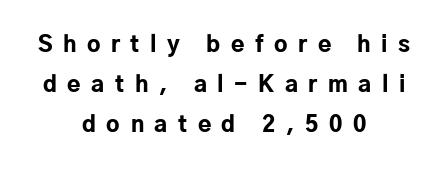
The type is letterspaced generously, with wide tracking. These lines carry a lot of weight — the face is fully bold. The letters stand upright; this is a roman face. Bare-footed words on every line. One-word summary of the alignment: center.
